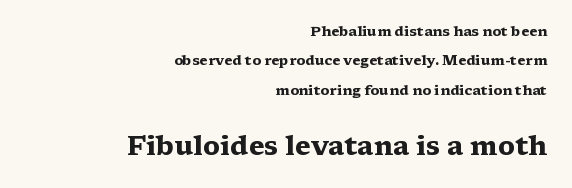
{"italic": "no", "bold": "yes", "underline": "no", "align": "right", "line_spacing": "loose", "line_spacing_ratio": 2.1, "letter_spacing": "normal", "letter_spacing_em": 0.0, "larger_block": "second", "size_ratio": 1.93, "glyph_px": 27}
